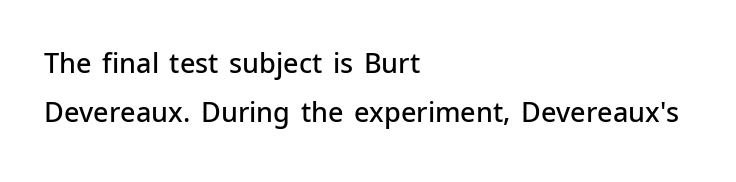
Q: Is the text bold? A: Semi-bold.
Q: Is the text italic (slanted)? A: No, it is upright.
Q: Is the text underlined? A: No.
Q: How is the paragraph aligned? A: Left-aligned.
Q: Is the spacing between letters normal or unusually wide? A: Normal.
